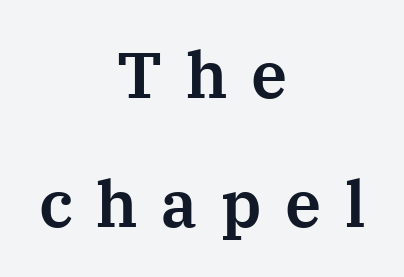
The lettering holds an erect, upright posture throughout. You could only call the tracking loose — the letters float apart. Which margin do the lines hug? Neither — every line sits in the middle. The baseline area is clear. Notice the wide empty band between every row — that's loose leading.
